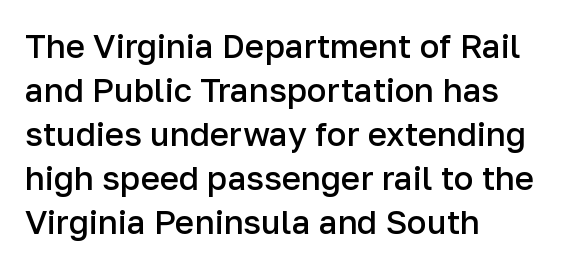
The image shows 33 px semibold sans-serif type, upright; set left-aligned, normal line spacing (1.33x), normal letter spacing, not underlined; low stroke contrast and a medium x-height.
